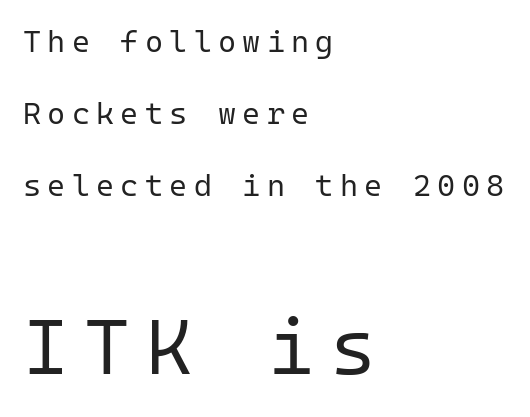
Note: no serifs on the glyphs. The specimen reads as upright at a glance. Substantial extra tracking has been applied to these lines. You could count columns in this text — the font is strictly monospaced. The passage shown is not bold in any degree.
